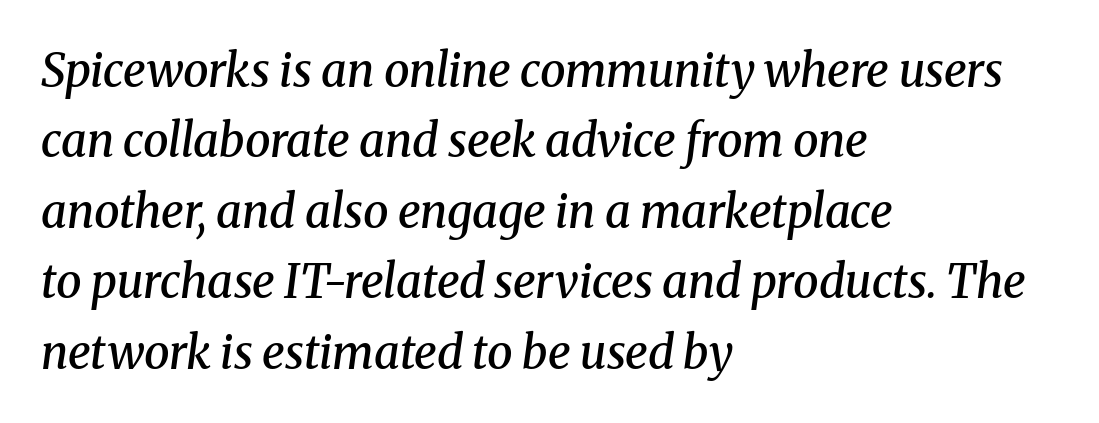
The text was rendered using a seriffed face with decorative stroke endings. This sample uses an oblique cut, with every glyph tilted off the vertical. Think of a printed novel: that variable character pitch is what you see here. Does the copy run flush right? No — it runs flush left.
